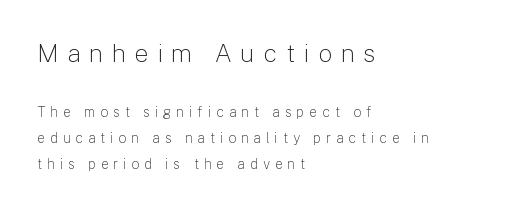
{"italic": "no", "bold": "no", "underline": "no", "align": "left", "line_spacing_ratio": 1.85, "letter_spacing": "wide", "letter_spacing_em": 0.34, "larger_block": "first", "size_ratio": 1.79, "glyph_px": 25}
